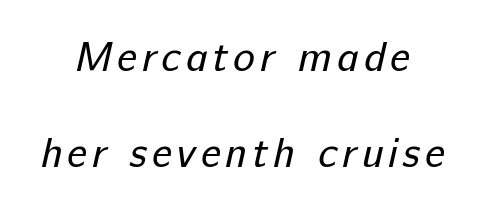
The image shows 41 px regular-weight sans-serif type; set centered, loose line spacing (2.35x), not underlined; low stroke contrast and a medium x-height.
